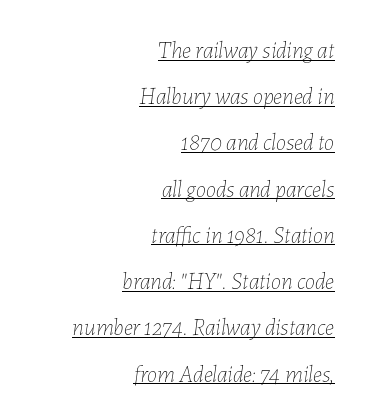
Q: Is the text bold? A: No.
Q: Is the text italic (slanted)? A: Yes, it leans right by about 7 degrees.
Q: Is the text underlined? A: Yes.
Q: How is the paragraph aligned? A: Right-aligned.
Q: Is the spacing between letters normal or unusually wide? A: Normal.
Q: Is the spacing between lines tight, normal or loose? A: Loose.
